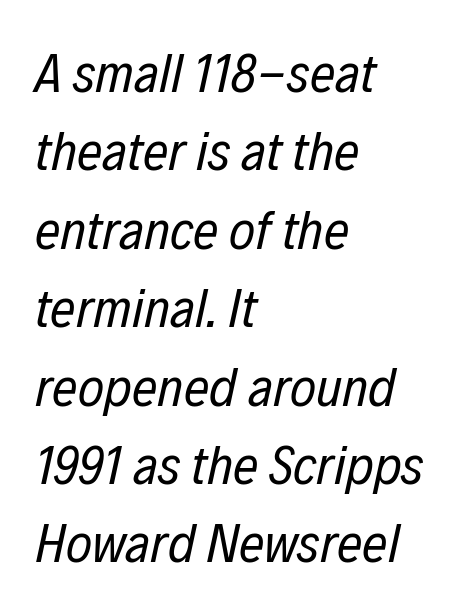
The image shows 56 px regular-weight, condensed type, italic (leaning right); set left-aligned, normal line spacing (1.4x), normal letter spacing, not underlined; low stroke contrast and a medium x-height.
